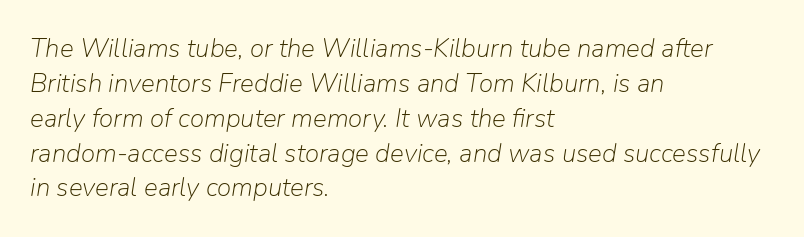
Short note: letters normally spaced. Line beginnings align vertically; line endings do not. Weight class: somewhere from thin through regular. If you drew a line through each stem, it would be angled. The foot of each line stays bare and open.
